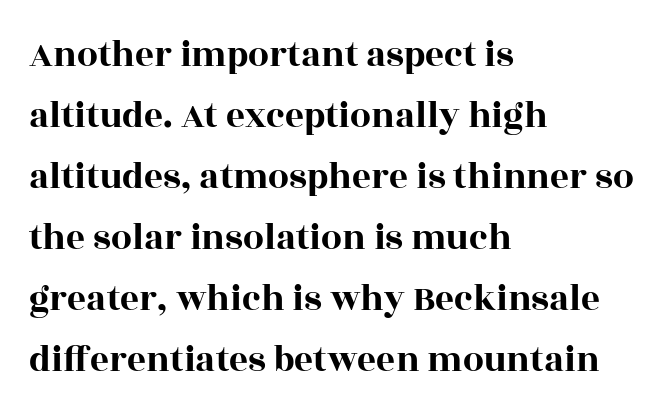
{"serif": "yes", "italic": "no", "width": "wide", "x_height": "large", "monospaced": "no", "underline": "no", "align": "left", "line_spacing": "normal", "line_spacing_ratio": 1.65, "letter_spacing": "normal", "letter_spacing_em": 0.0, "glyph_px": 37}
